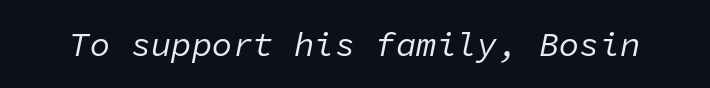
Q: Is the text bold? A: No.
Q: Is the text italic (slanted)? A: Yes, it leans right by about 11 degrees.
Q: Is the text underlined? A: No.
Q: Is the spacing between letters normal or unusually wide? A: Normal.
Q: Width (condensed, normal, or wide)? A: Normal.
Q: Stroke contrast? A: Low.
Q: x-height? A: Medium.
Q: Monospaced? A: Yes.
